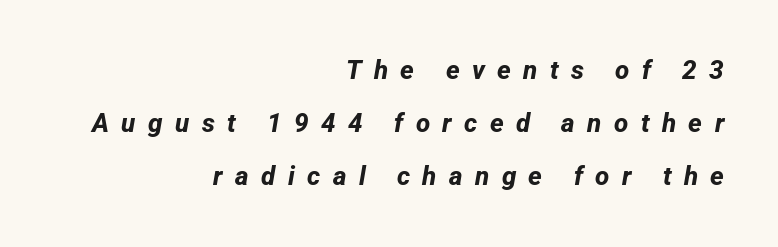
Q: Is the text bold? A: Yes.
Q: Is the text underlined? A: No.
Q: How is the paragraph aligned? A: Right-aligned.
Q: Is the spacing between letters normal or unusually wide? A: Unusually wide.
Q: Is the spacing between lines tight, normal or loose? A: Loose.
